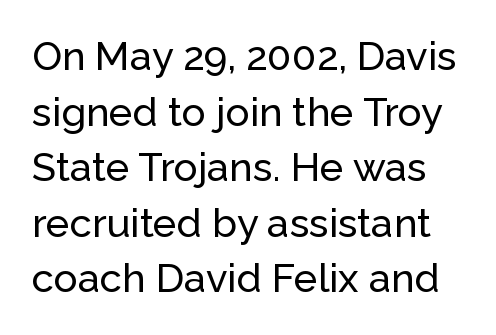
Each new line begins a customary step beneath the previous one. To sum up the face: it is a sans, with no serifs. Unmarked baselines from the first word to the last. There is no visible air inserted between adjacent glyphs.
